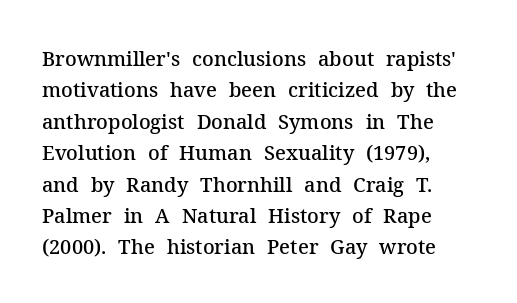
The image shows 20 px text type, upright; set left-aligned, normal line spacing (1.57x), normal letter spacing, not underlined.
